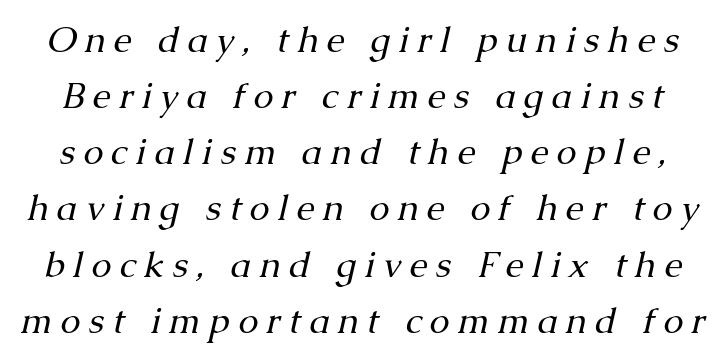
{"serif": "yes", "italic": "yes", "lean": "right", "slant_degrees": 13, "bold": "no", "weight": "regular", "width": "normal", "stroke_contrast": "medium", "x_height": "medium", "monospaced": "no", "underline": "no", "line_spacing": "normal", "line_spacing_ratio": 1.56, "letter_spacing": "wide", "letter_spacing_em": 0.23, "glyph_px": 36}
